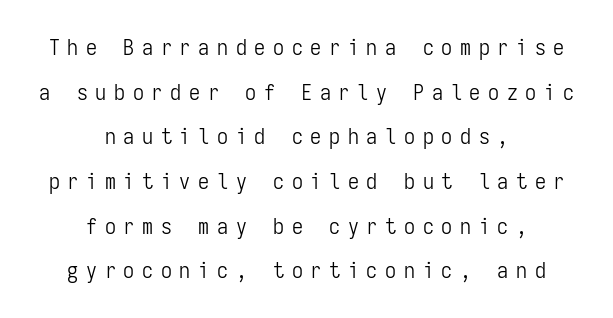
Leading: increased. This rendering features lettering with no underline. The strokes carry an ordinary text weight at most. It's the straight-up-and-down kind of type. Short and long lines alike share a common midpoint. Spacing between characters has been opened up far beyond the box default.
